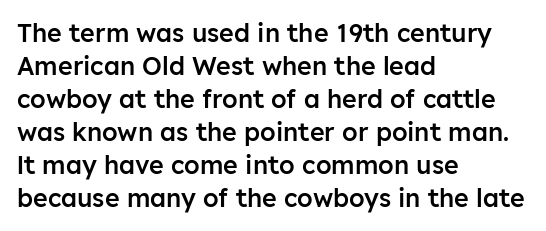
{"italic": "no", "bold": "semi", "underline": "no", "align": "left", "line_spacing": "normal", "line_spacing_ratio": 1.32, "letter_spacing": "normal", "letter_spacing_em": 0.0, "glyph_px": 25}
